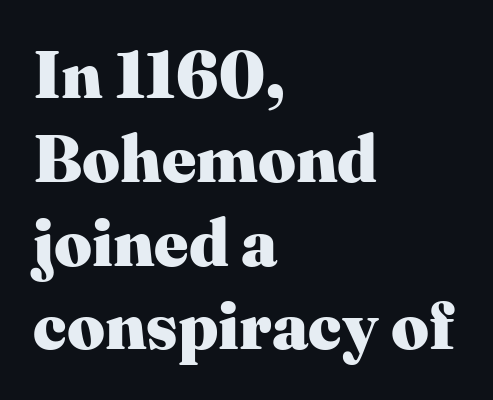
{"serif": "yes", "italic": "no", "bold": "yes", "weight": "heavy", "width": "normal", "stroke_contrast": "medium", "x_height": "medium", "monospaced": "no", "underline": "no", "align": "left", "line_spacing": "normal", "line_spacing_ratio": 1.27, "letter_spacing": "normal", "letter_spacing_em": 0.0, "glyph_px": 66}
